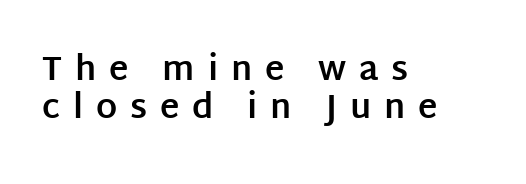
The image shows 33 px bold sans-serif type, upright; set left-aligned, line spacing 1.16x, unusually wide letter spacing (+0.39 em), not underlined; low stroke contrast and a large x-height.
